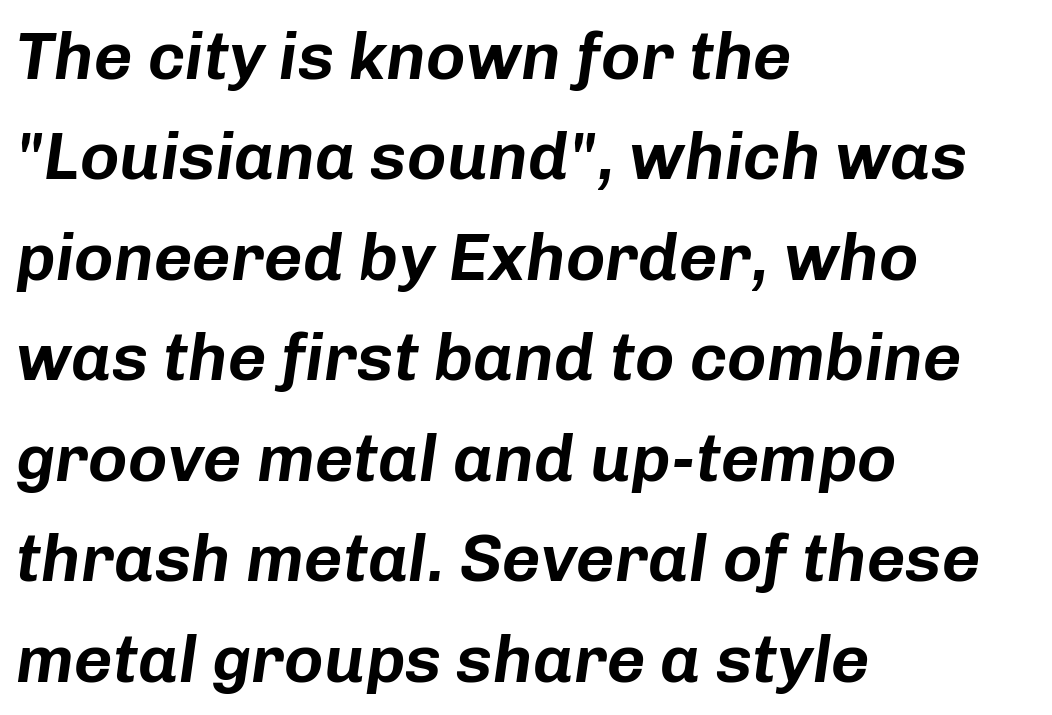
These lines sit exactly where default settings would place them. In terms of posture, this sample is oblique. Spacing verdict: proportional, widths tailored to each character. Line beginnings align vertically; line endings do not. Words float on clear page, feet unadorned.
